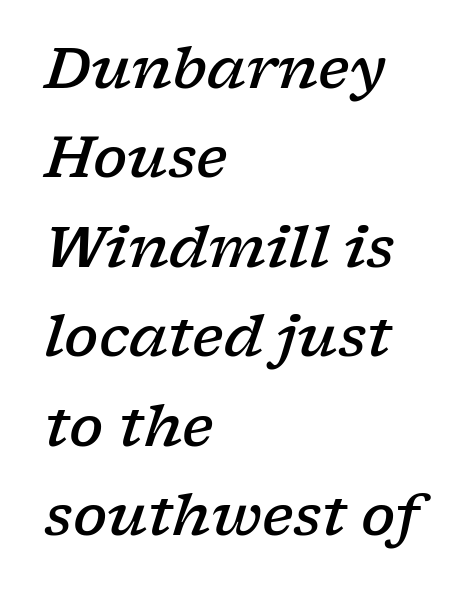
Observe the ordinary spacing: letters are neighbours, not strangers. The typesetter chose a ragged-right arrangement here. Underlining? Definitely not there. Is this a fixed-width face? No — the glyphs have proportional, varying widths. In terms of weight, the rendering is demibold, just under bold. The text carries the slant typical of an italic or oblique font.
